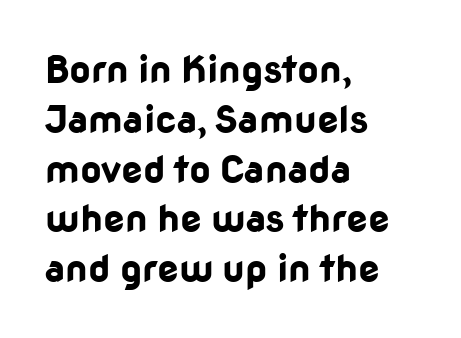
The image shows 38 px bold sans-serif type, upright; set left-aligned, normal line spacing (1.31x), normal letter spacing, not underlined; low stroke contrast and a medium x-height.
